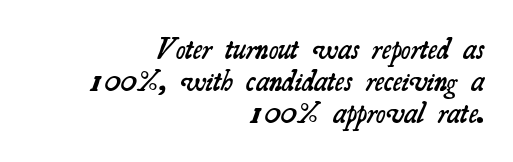
The space beneath each line is pristine and unruled. The passage shown is typed in a proportional face where columns would drift. These lines huddle together more closely than default settings would place them. Typographic density is moderately raised because the face is semibold.
